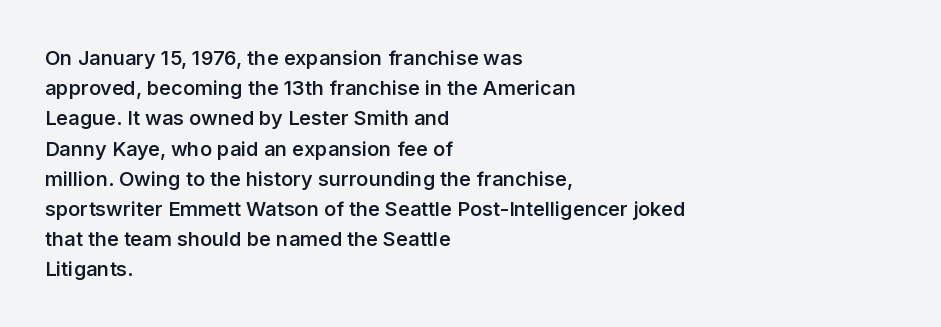
The image shows 20 px text type, upright; set left-aligned, normal line spacing (1.51x), normal letter spacing, not underlined.
